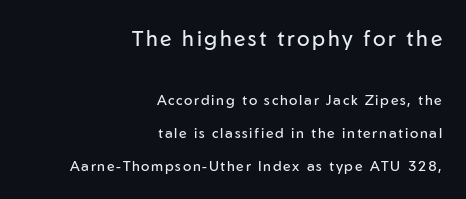
No heavy texture on the line: the type isn't bold. Vertical spacing — loose. Line endings align vertically; line beginnings do not. Bigger letters appear in the top chunk; the bottom chunk is reduced. A bare baseline throughout the passage.
